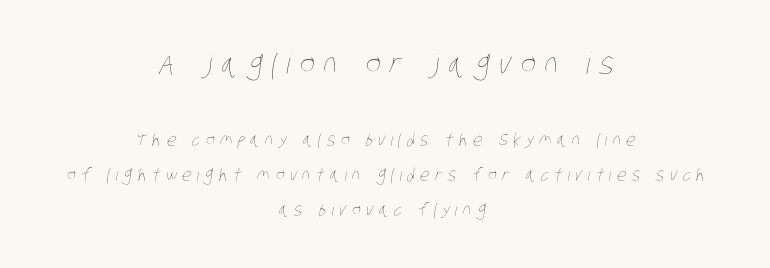
{"bold": "no", "weight": "thin", "width": "condensed", "stroke_contrast": "low", "x_height": "large", "monospaced": "no", "underline": "no", "align": "center", "line_spacing": "loose", "line_spacing_ratio": 2.04, "letter_spacing": "wide", "letter_spacing_em": 0.32, "larger_block": "first", "size_ratio": 1.71, "glyph_px": 29}
